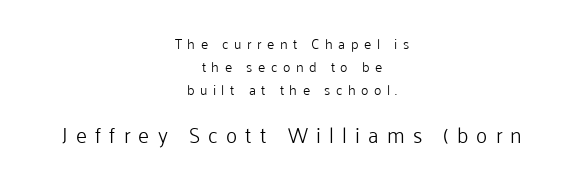
Q: Is the text bold? A: No.
Q: Is the text italic (slanted)? A: No, it is upright.
Q: Is the text underlined? A: No.
Q: How is the paragraph aligned? A: Centered.
Q: Is the spacing between letters normal or unusually wide? A: Unusually wide.
Q: Is the spacing between lines tight, normal or loose? A: Normal.
Q: Which block of text is set in a larger size, the first (top) or the second (bottom)? A: The second (bottom) one.
